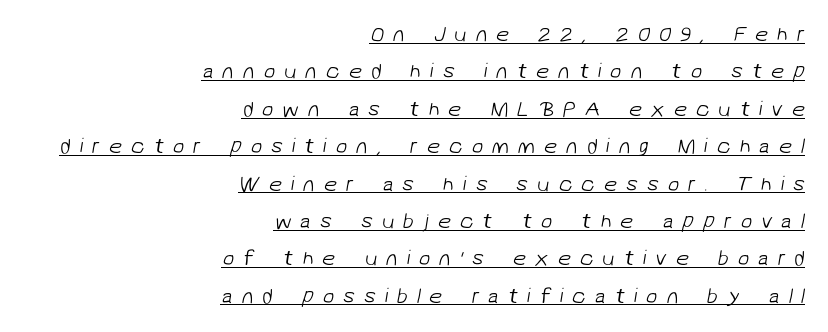
Is the stroke heavy? The answer is a plain regular-or-lighter. The horizontal fit of the characters is loose and conspicuously gappy. Every word sits above its own underline. The paragraph shown leans on its right margin.
